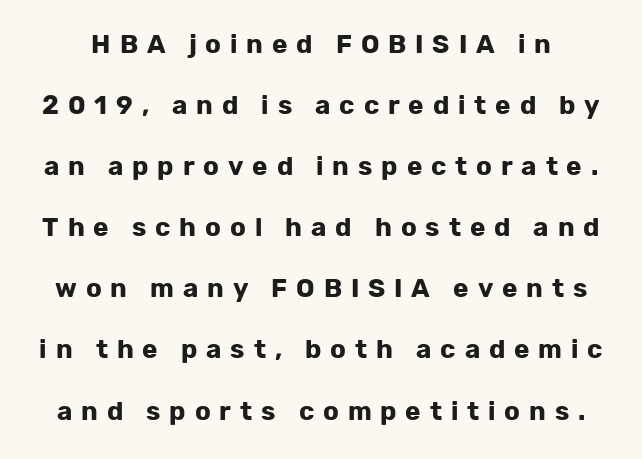
Q: Is the text bold? A: Yes.
Q: Is the text italic (slanted)? A: No, it is upright.
Q: Is the text underlined? A: No.
Q: Is the spacing between letters normal or unusually wide? A: Unusually wide.
Q: Is the spacing between lines tight, normal or loose? A: Loose.
